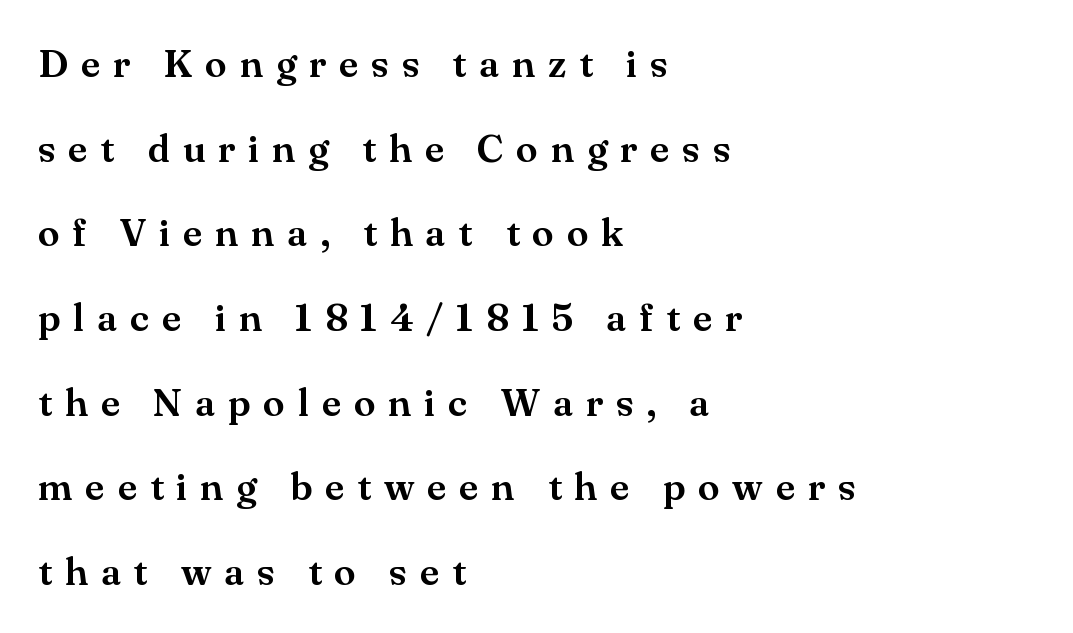
Q: Is the text italic (slanted)? A: No, it is upright.
Q: Is the typeface a serif or a sans-serif typeface? A: Serif.
Q: Is the text underlined? A: No.
Q: How is the paragraph aligned? A: Left-aligned.
Q: Is the spacing between letters normal or unusually wide? A: Unusually wide.
Q: Is the spacing between lines tight, normal or loose? A: Loose.
Q: Width (condensed, normal, or wide)? A: Normal.
Q: Stroke contrast? A: Medium.
Q: x-height? A: Small.
Q: Monospaced? A: No.
